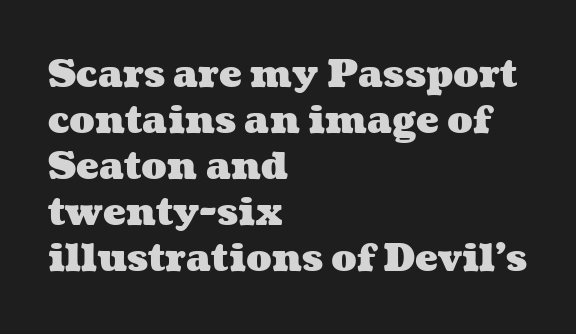
{"bold": "yes", "weight": "heavy", "width": "wide", "stroke_contrast": "medium", "x_height": "medium", "monospaced": "no", "underline": "no", "align": "left", "line_spacing_ratio": 1.21, "letter_spacing": "normal", "letter_spacing_em": 0.0, "glyph_px": 38}
